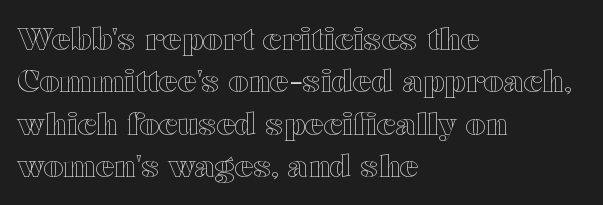
Do the characters align in a grid? No, the font is proportional. Summary of vertical rhythm: regular, with standard interline spacing. Lines of text with bare space underneath. The type is set solid horizontally, with unmodified tracking. The typesetter chose a ragged-right arrangement here. The lettering stays uniformly vertical, giving the passage a roman look.
